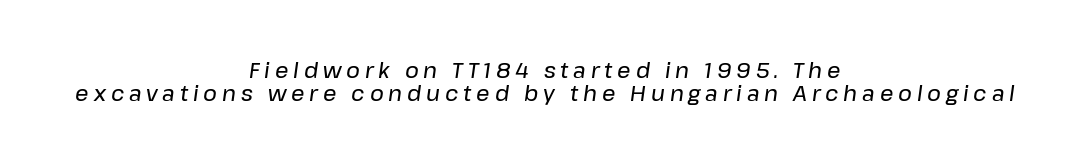
The image shows 21 px text type, italic (leaning right); set centered, tight line spacing (1.1x), unusually wide letter spacing (+0.23 em), not underlined.
